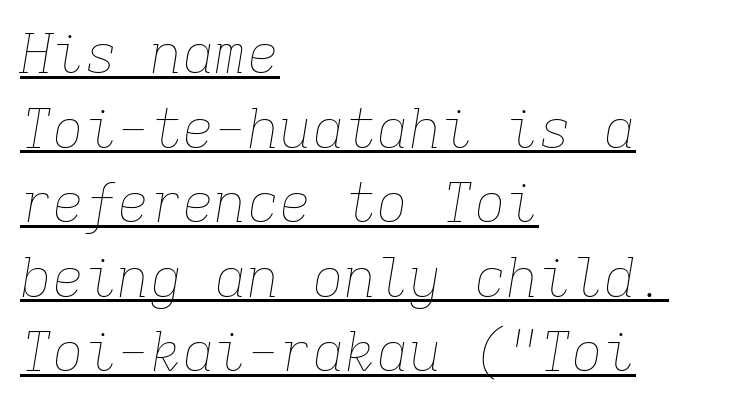
Q: Is the text bold? A: No.
Q: Is the text italic (slanted)? A: Yes, it leans right by about 9 degrees.
Q: Is the text underlined? A: Yes.
Q: How is the paragraph aligned? A: Left-aligned.
Q: Is the spacing between letters normal or unusually wide? A: Normal.
Q: Is the spacing between lines tight, normal or loose? A: Normal.
Q: Width (condensed, normal, or wide)? A: Normal.
Q: Stroke contrast? A: Low.
Q: x-height? A: Medium.
Q: Monospaced? A: Yes.
